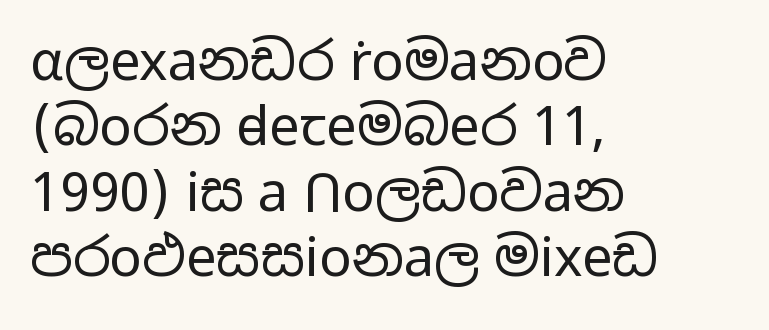
Bold? No — there's no thickening of the strokes. The typography opts for an upright posture over an oblique one. Caption: multi-line text, flush left, ragged right. Font category for this specimen: sans-serif. Note the varied advance widths — an 'i' is clearly narrower than an 'm'. Unmarked baselines from the first word to the last.
